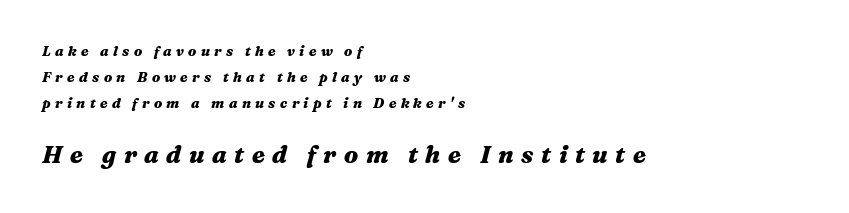
{"italic": "yes", "lean": "right", "slant_degrees": 16, "bold": "yes", "underline": "no", "align": "left", "line_spacing_ratio": 1.86, "letter_spacing": "wide", "letter_spacing_em": 0.31, "larger_block": "second", "size_ratio": 1.71, "glyph_px": 24}
